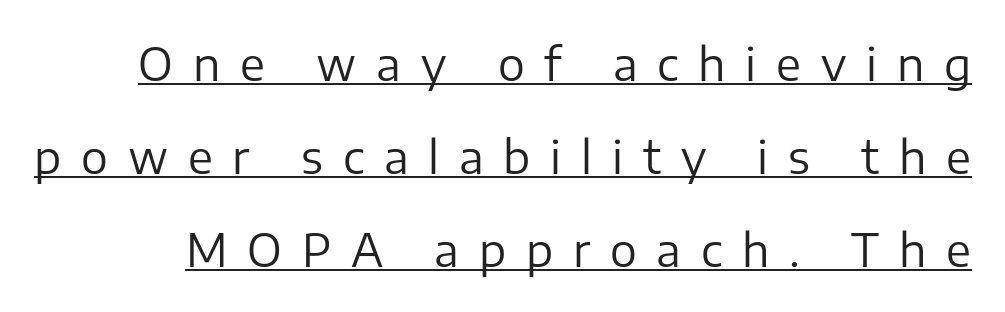
The letters advance in unequal steps, a hallmark of proportional type. A typographer would call this underscored text. Here the glyphs are tracked loosely, breaking word shapes into spaced letters. The font's upright variant was chosen for this text. The designer dialed line spacing up above the default.
